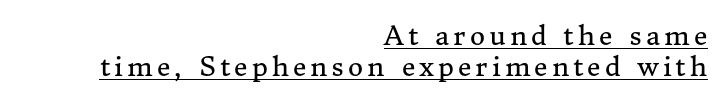
The image shows 26 px text type, upright; set right-aligned, line spacing 1.19x, underlined.
